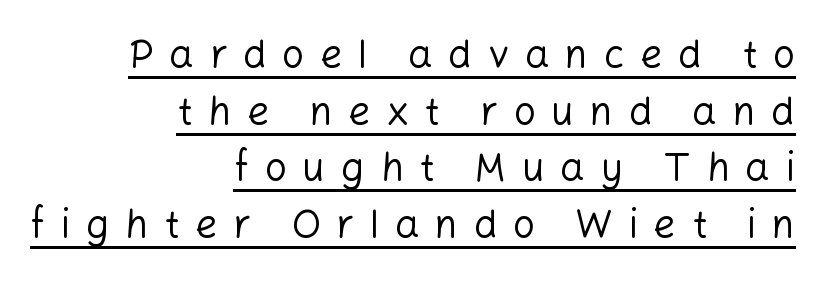
The image shows 39 px regular-weight sans-serif type, upright; set right-aligned, normal line spacing (1.45x), unusually wide letter spacing (+0.4 em), underlined; low stroke contrast and a medium x-height.
